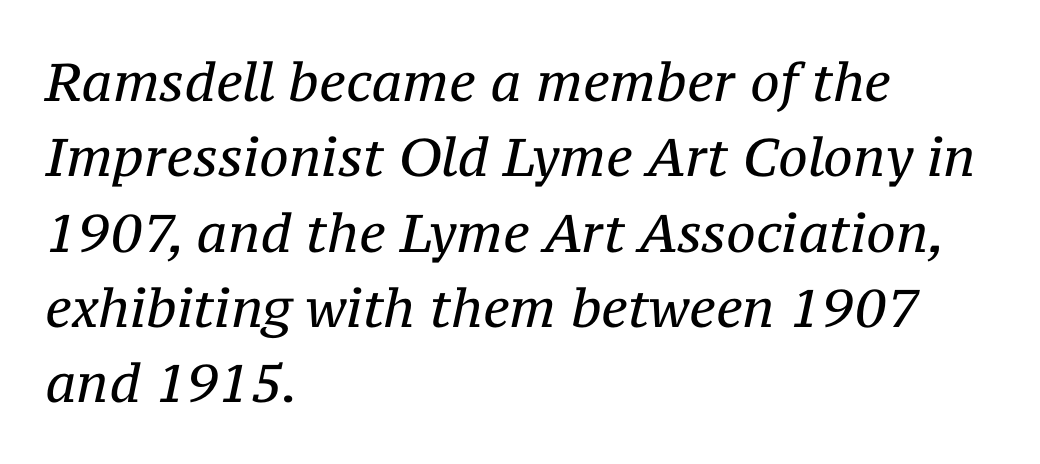
The image shows 53 px regular-weight serif type, italic (leaning right); set left-aligned, normal line spacing (1.42x), normal letter spacing, not underlined; medium stroke contrast and a medium x-height.
